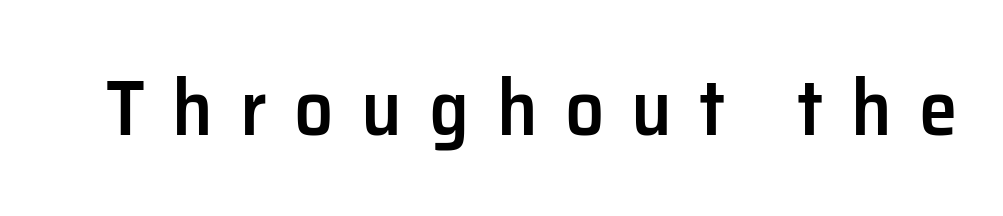
{"serif": "no", "italic": "no", "bold": "semi", "weight": "semibold", "width": "normal", "stroke_contrast": "low", "x_height": "medium", "monospaced": "no", "underline": "no", "letter_spacing": "wide", "letter_spacing_em": 0.35, "glyph_px": 78}
